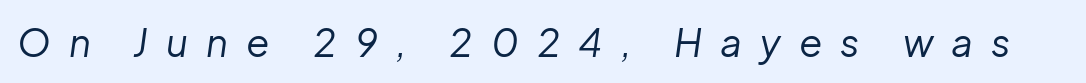
Each letter keeps its own natural width here, so spacing adapts to shape. No heavy texture on the line: the type isn't bold. Spacing between characters has been opened up far beyond the box default. Quick note: underline off. Looking at the ascenders, they clearly lean.
